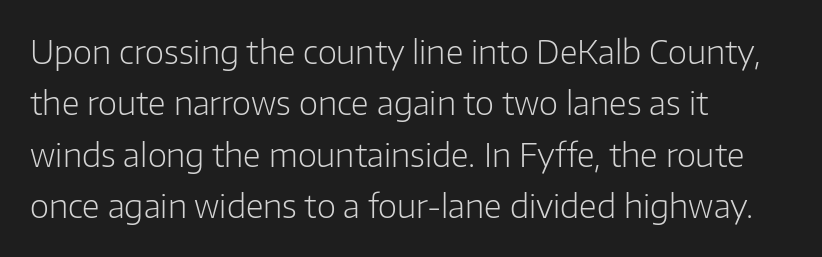
{"serif": "no", "italic": "no", "bold": "no", "weight": "light", "width": "normal", "stroke_contrast": "low", "x_height": "medium", "monospaced": "no", "underline": "no", "align": "left", "line_spacing": "normal", "line_spacing_ratio": 1.56, "letter_spacing": "normal", "letter_spacing_em": 0.0, "glyph_px": 33}
